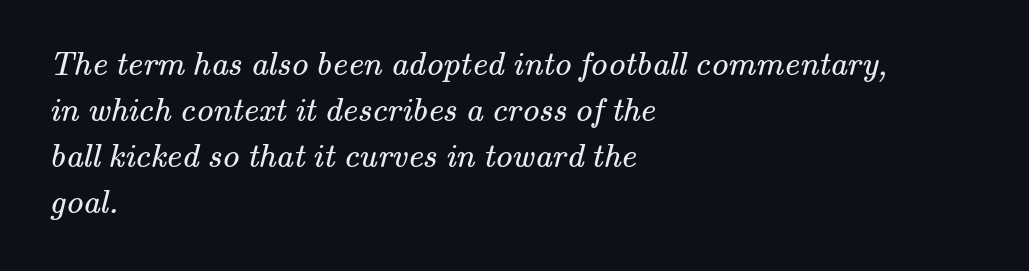
Q: Is the text bold? A: No.
Q: Is the typeface a serif or a sans-serif typeface? A: Serif.
Q: Is the text underlined? A: No.
Q: How is the paragraph aligned? A: Left-aligned.
Q: Is the spacing between letters normal or unusually wide? A: Normal.
Q: Is the spacing between lines tight, normal or loose? A: Normal.
Q: Width (condensed, normal, or wide)? A: Normal.
Q: Stroke contrast? A: Medium.
Q: x-height? A: Small.
Q: Monospaced? A: No.
